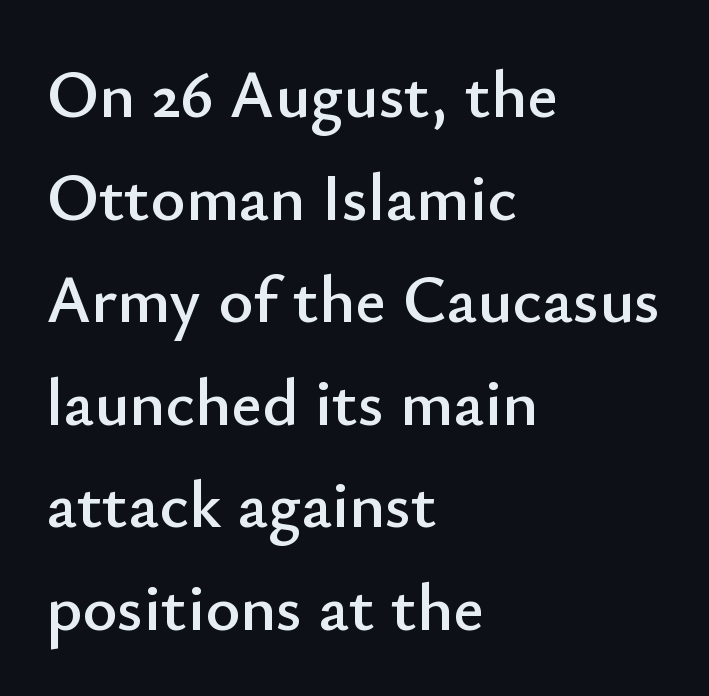
{"serif": "no", "italic": "no", "width": "normal", "stroke_contrast": "low", "x_height": "small", "monospaced": "no", "underline": "no", "align": "left", "line_spacing": "normal", "line_spacing_ratio": 1.53, "letter_spacing": "normal", "letter_spacing_em": 0.0, "glyph_px": 67}
